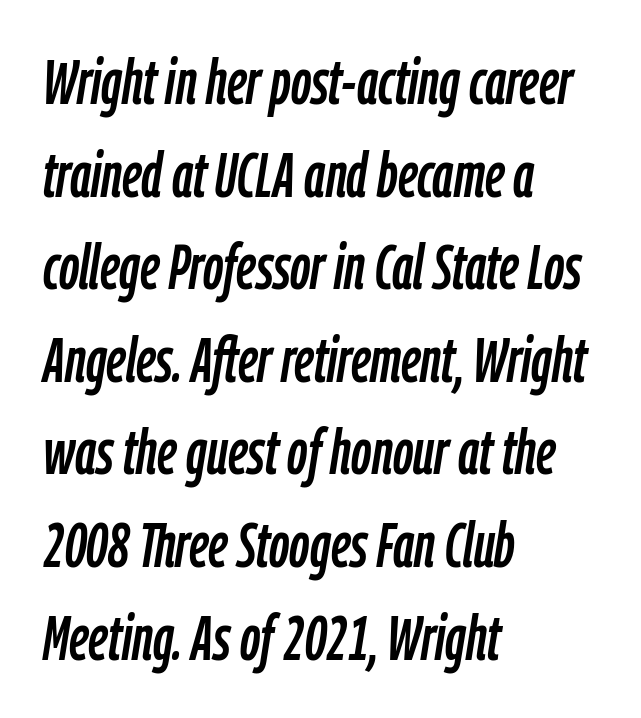
The rendering uses natural spacing where letterforms have individual widths. The lines sit at an ordinary, default distance from one another. Every character sits at an angle, as italics do. Caption: standard tracking, unaltered. The lines are quadded left. This rendering features lettering with no underline.
